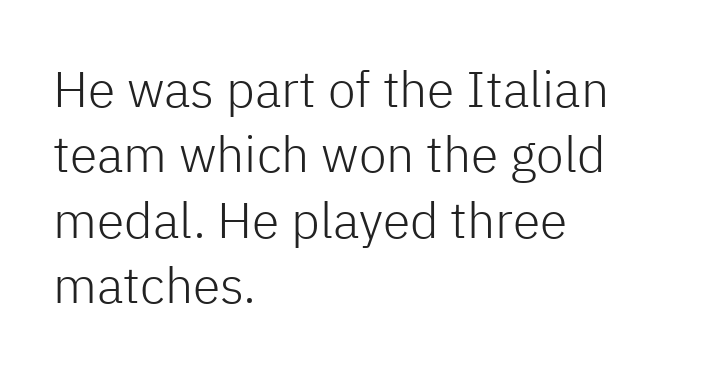
The image shows 50 px light sans-serif type, upright; set left-aligned, normal line spacing (1.31x), normal letter spacing, not underlined; low stroke contrast and a medium x-height.
